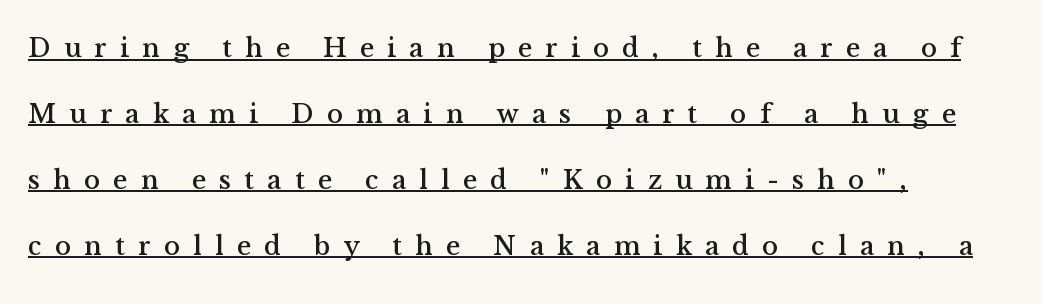
Q: Is the text italic (slanted)? A: No, it is upright.
Q: Is the text underlined? A: Yes.
Q: How is the paragraph aligned? A: Left-aligned.
Q: Is the spacing between letters normal or unusually wide? A: Unusually wide.
Q: Is the spacing between lines tight, normal or loose? A: Loose.
